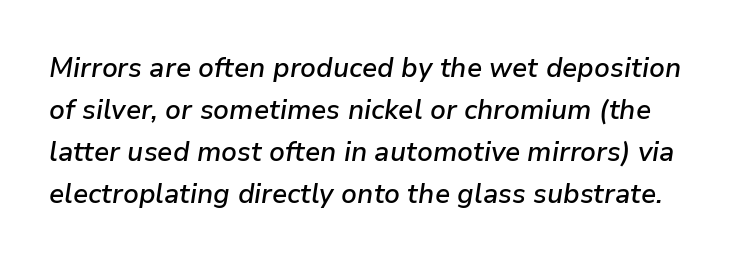
The image shows 27 px text type, italic (leaning right); set normal line spacing (1.56x), normal letter spacing, not underlined.
